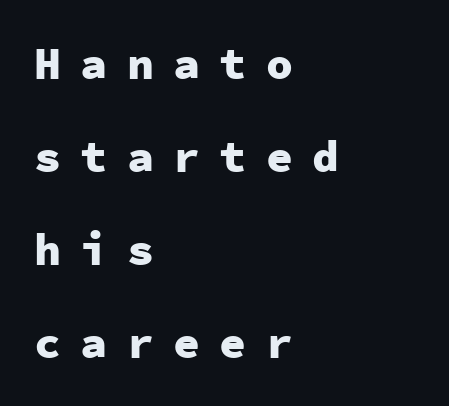
{"serif": "no", "italic": "no", "bold": "yes", "weight": "heavy", "width": "normal", "stroke_contrast": "low", "x_height": "medium", "monospaced": "yes", "underline": "no", "align": "left", "line_spacing": "loose", "line_spacing_ratio": 2.07, "letter_spacing": "wide", "letter_spacing_em": 0.43, "glyph_px": 45}
